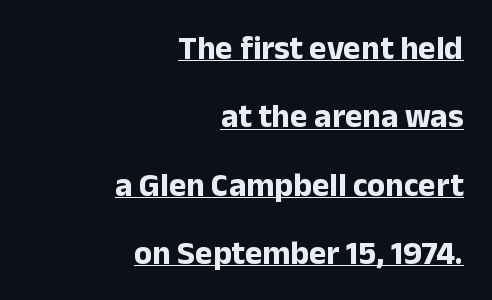
The image shows 33 px bold sans-serif type, upright; set right-aligned, loose line spacing (2.07x), normal letter spacing, underlined; low stroke contrast and a medium x-height.
